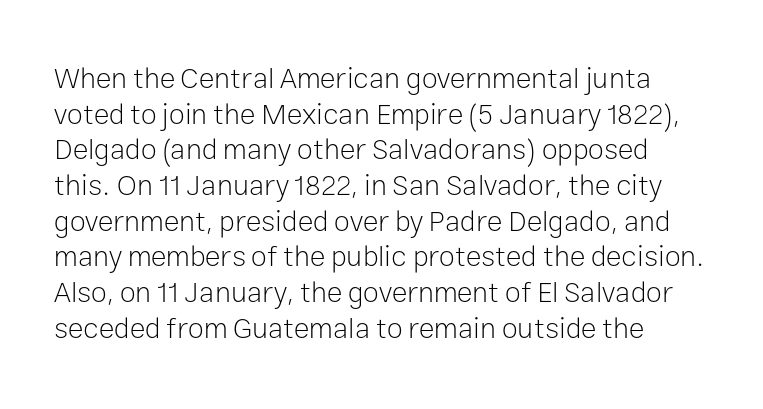
{"serif": "no", "italic": "no", "bold": "no", "weight": "light", "width": "normal", "stroke_contrast": "low", "x_height": "medium", "monospaced": "no", "underline": "no", "line_spacing_ratio": 1.23, "letter_spacing": "normal", "letter_spacing_em": 0.0, "glyph_px": 29}
